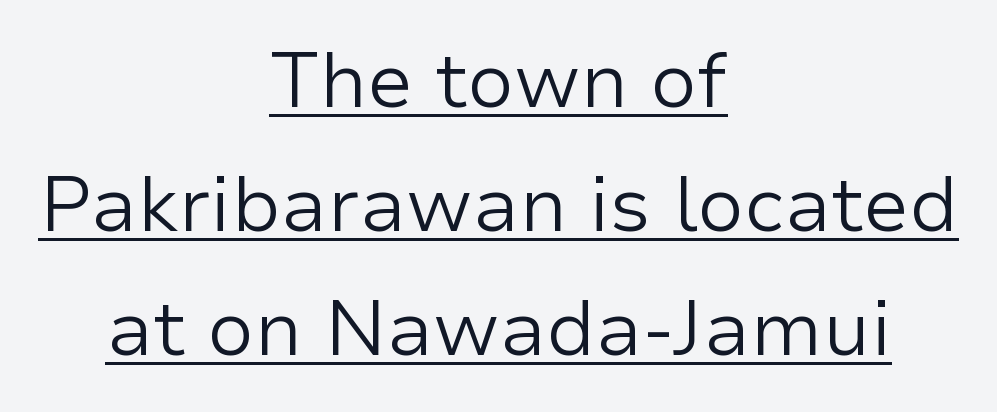
The image shows 77 px regular-weight sans-serif type, upright; set centered, normal line spacing (1.61x), normal letter spacing, underlined; low stroke contrast and a medium x-height.
